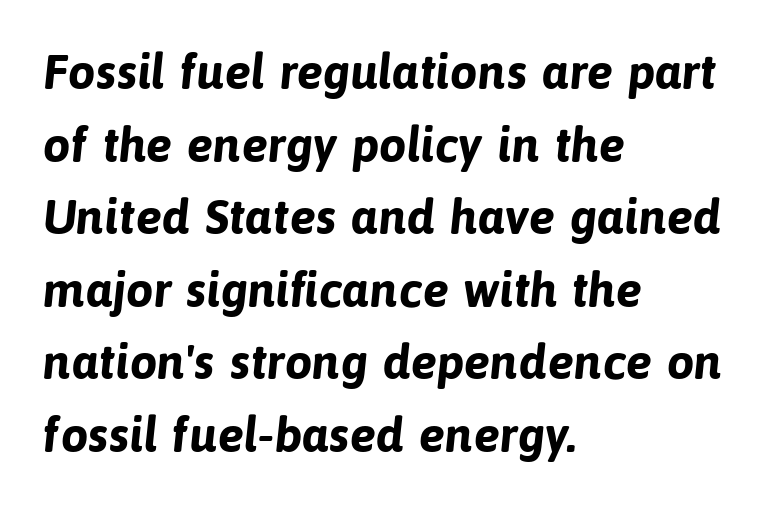
{"serif": "no", "bold": "yes", "weight": "bold", "width": "normal", "stroke_contrast": "low", "x_height": "medium", "monospaced": "no", "underline": "no", "align": "left", "line_spacing": "normal", "line_spacing_ratio": 1.48, "letter_spacing": "normal", "letter_spacing_em": 0.0, "glyph_px": 49}
